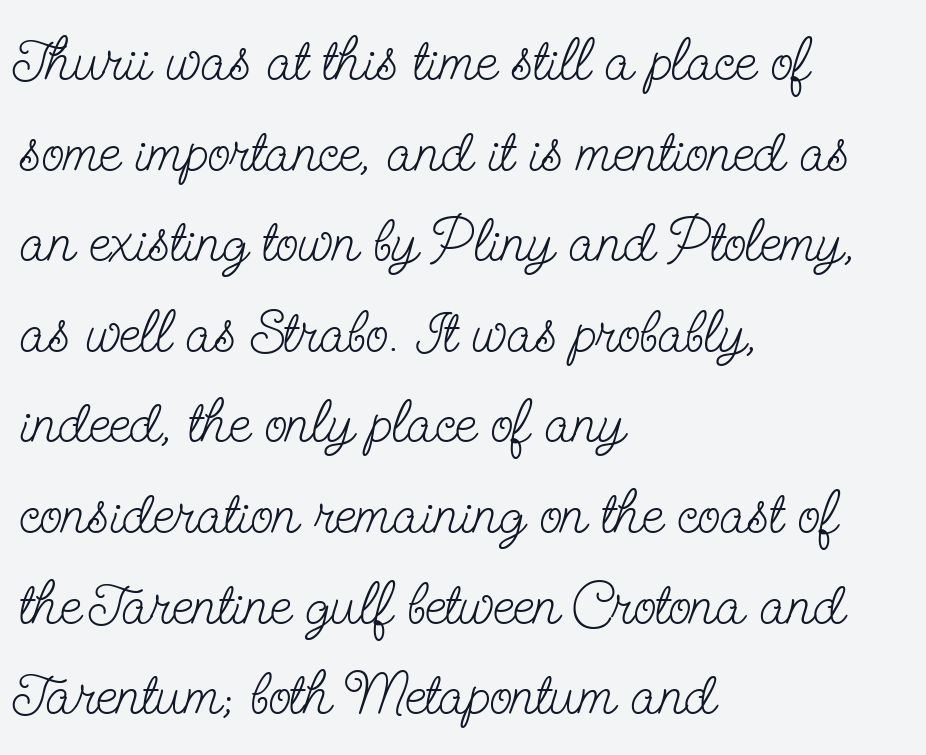
A typesetter would call this zero additional tracking. The passage shown is typed in a proportional face where columns would drift. Horizontally, the lines are justified to the leading edge only. Words float on clear page, feet unadorned.
